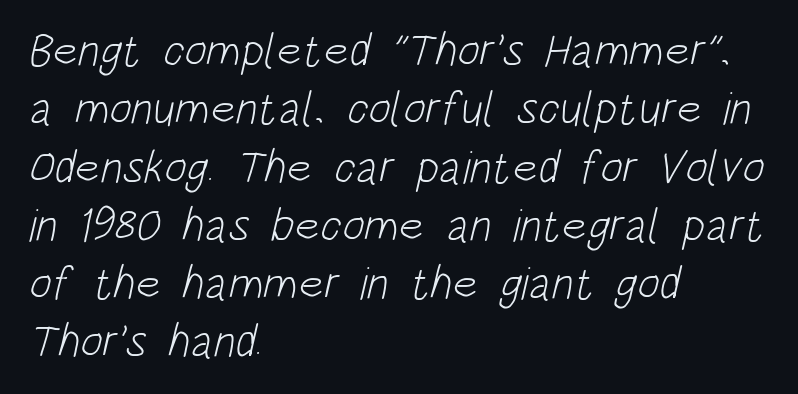
{"serif": "no", "bold": "no", "weight": "light", "width": "condensed", "stroke_contrast": "low", "x_height": "large", "monospaced": "no", "underline": "no", "align": "left", "line_spacing_ratio": 1.24, "letter_spacing": "normal", "letter_spacing_em": 0.0, "glyph_px": 47}
